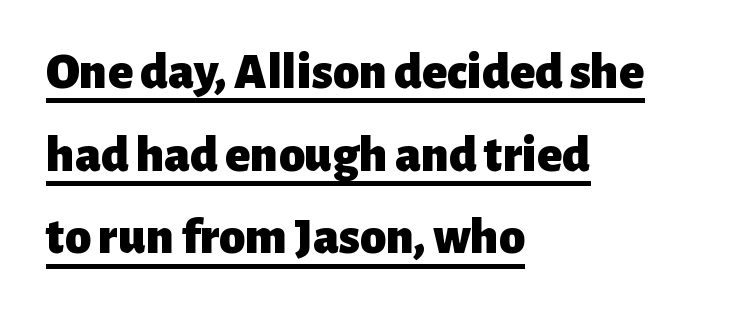
The image shows 52 px heavy sans-serif type, upright; set left-aligned, normal line spacing (1.59x), normal letter spacing, underlined; low stroke contrast and a medium x-height.
